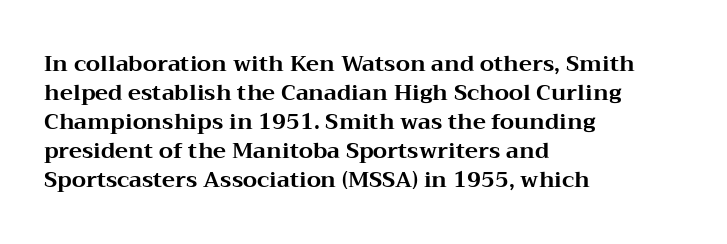
I'd describe the lettering as bold — thick and assertive. Line starts are locked; line ends wander. Nope, not italic — everything's standing straight. Only glyphs here, with clear space below each row.
